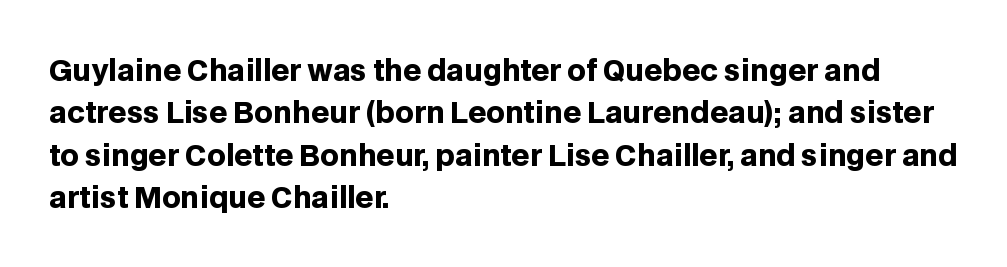
Q: Is the text bold? A: Yes.
Q: Is the text italic (slanted)? A: No, it is upright.
Q: Is the typeface a serif or a sans-serif typeface? A: Sans-serif.
Q: Is the text underlined? A: No.
Q: How is the paragraph aligned? A: Left-aligned.
Q: Is the spacing between letters normal or unusually wide? A: Normal.
Q: Is the spacing between lines tight, normal or loose? A: Normal.
Q: Width (condensed, normal, or wide)? A: Normal.
Q: Stroke contrast? A: Low.
Q: x-height? A: Large.
Q: Monospaced? A: No.
